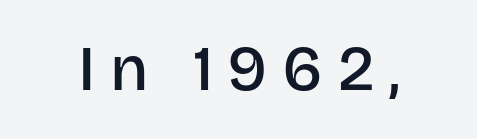
{"serif": "no", "italic": "no", "bold": "semi", "weight": "semibold", "width": "normal", "stroke_contrast": "low", "x_height": "large", "monospaced": "no", "underline": "no", "letter_spacing": "wide", "letter_spacing_em": 0.23, "glyph_px": 63}
